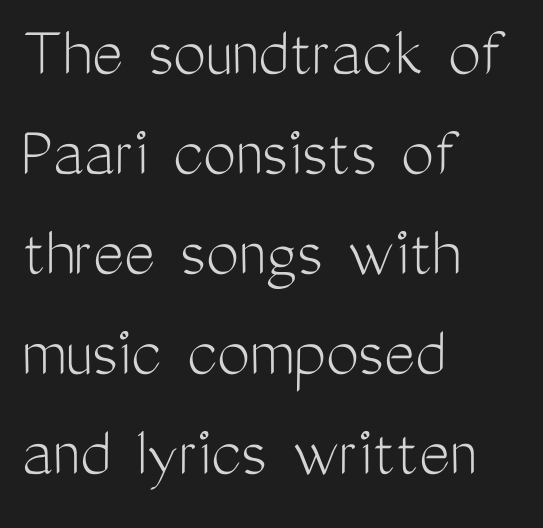
In terms of posture, this sample is upright. The space directly below the letters is spotless. In CSS terms this would be text-align: left. These lines keep a tight, regular rhythm from letter to letter. Is this a fixed-width face? No — the glyphs have proportional, varying widths. The typeface has the unassuming heft of standard copy or less.
